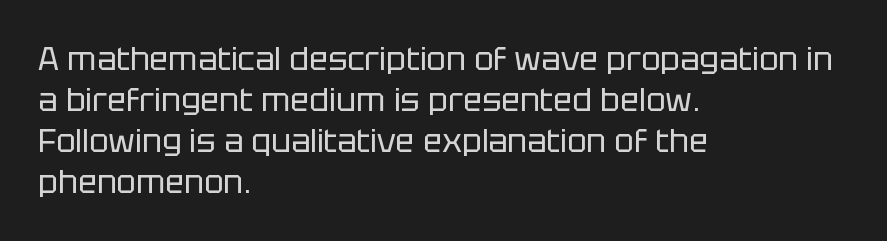
Q: Is the text bold? A: No.
Q: Is the text italic (slanted)? A: No, it is upright.
Q: Is the typeface a serif or a sans-serif typeface? A: Sans-serif.
Q: Is the text underlined? A: No.
Q: How is the paragraph aligned? A: Left-aligned.
Q: Is the spacing between letters normal or unusually wide? A: Normal.
Q: Is the spacing between lines tight, normal or loose? A: Normal.
Q: Width (condensed, normal, or wide)? A: Normal.
Q: Stroke contrast? A: Low.
Q: x-height? A: Large.
Q: Monospaced? A: No.
